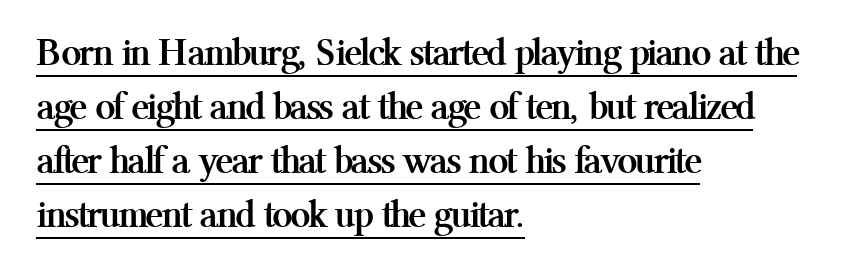
Q: Is the text bold? A: Yes.
Q: Is the text italic (slanted)? A: No, it is upright.
Q: Is the typeface a serif or a sans-serif typeface? A: Serif.
Q: Is the text underlined? A: Yes.
Q: How is the paragraph aligned? A: Left-aligned.
Q: Is the spacing between letters normal or unusually wide? A: Normal.
Q: Is the spacing between lines tight, normal or loose? A: Normal.
Q: Width (condensed, normal, or wide)? A: Normal.
Q: Stroke contrast? A: Medium.
Q: x-height? A: Medium.
Q: Monospaced? A: No.
